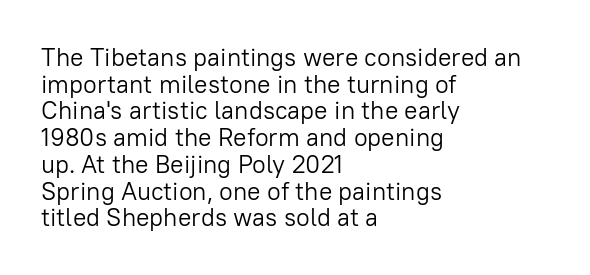
The image shows 25 px text type, upright; set left-aligned, tight line spacing (1.07x), normal letter spacing, not underlined.
